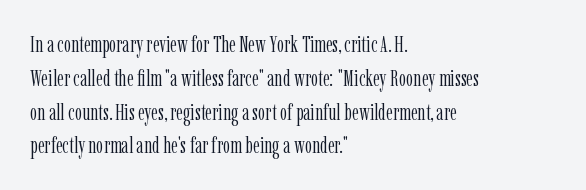
Just letters on the line, the space beneath them empty. Evenly set lines give the paragraph a standard silhouette. Heft: none added — not bold. Notice how the passage keeps a crisp vertical edge on the left only. No extra tracking has been applied to these lines. A roman cut, with each character standing at attention.
